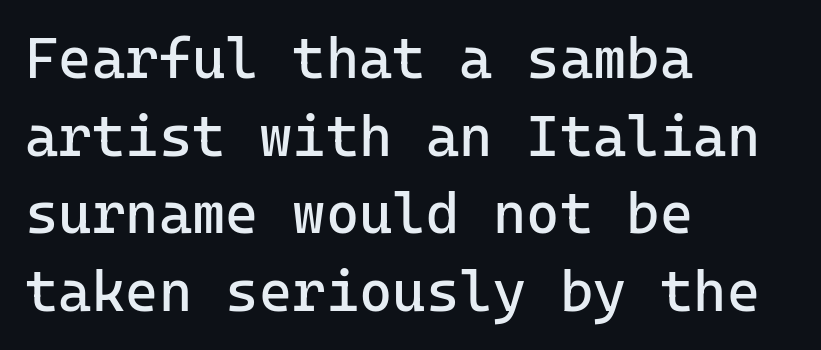
{"serif": "no", "italic": "no", "bold": "no", "weight": "regular", "width": "normal", "stroke_contrast": "low", "x_height": "medium", "monospaced": "yes", "underline": "no", "align": "left", "line_spacing": "normal", "line_spacing_ratio": 1.36, "letter_spacing": "normal", "letter_spacing_em": 0.0, "glyph_px": 57}
